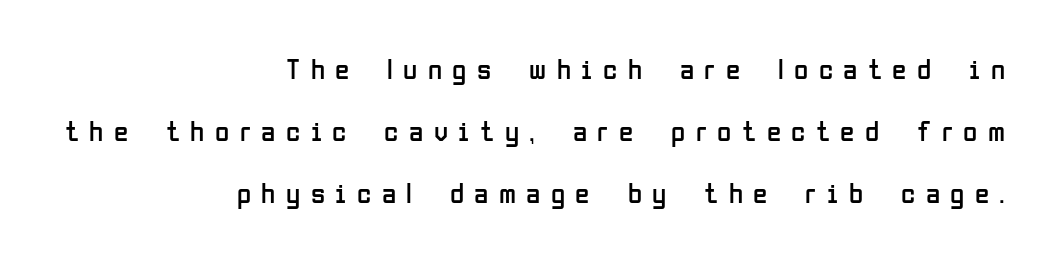
Q: Is the text bold? A: No.
Q: Is the text italic (slanted)? A: No, it is upright.
Q: Is the typeface a serif or a sans-serif typeface? A: Sans-serif.
Q: Is the text underlined? A: No.
Q: How is the paragraph aligned? A: Right-aligned.
Q: Is the spacing between letters normal or unusually wide? A: Unusually wide.
Q: Is the spacing between lines tight, normal or loose? A: Loose.
Q: Width (condensed, normal, or wide)? A: Condensed.
Q: Stroke contrast? A: Low.
Q: x-height? A: Medium.
Q: Monospaced? A: No.
